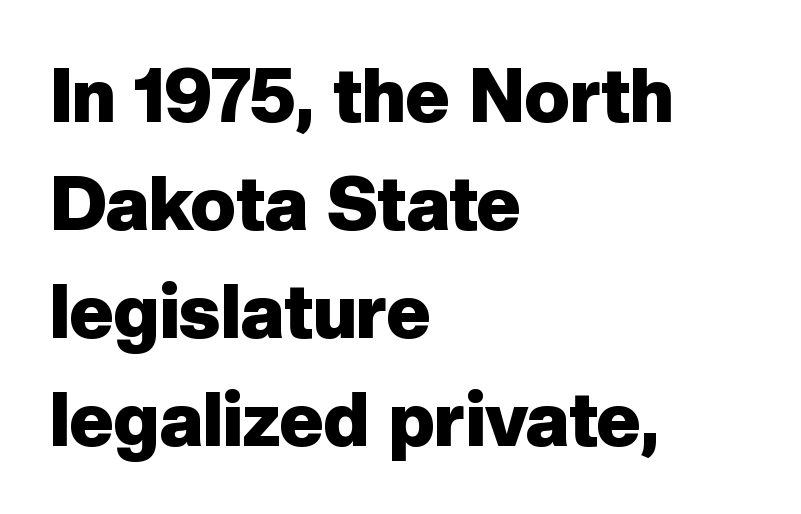
The rendering uses a moderate line-height, typical for paragraphs. Does extra space separate the letters? No, they use regular spacing. Characters remain perfectly vertical along every line. Quick note: underline off. Weight: bold. Spacing verdict: proportional, widths tailored to each character.
